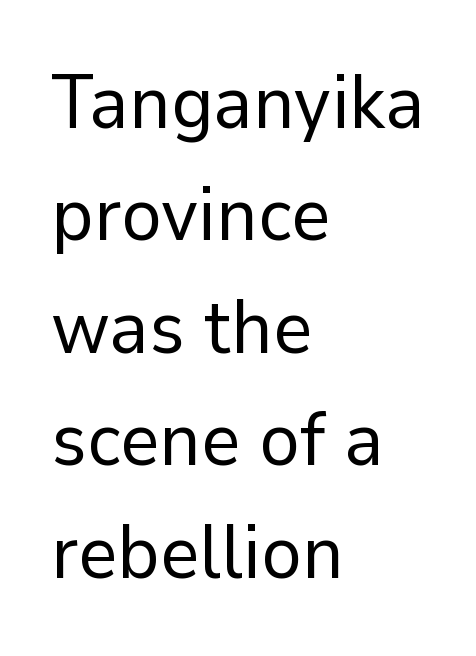
The image shows 76 px regular-weight sans-serif type, upright; set left-aligned, normal line spacing (1.48x), normal letter spacing, not underlined; low stroke contrast and a medium x-height.
